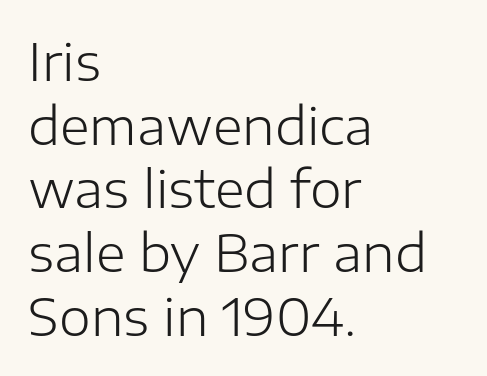
The passage shown is not underscored anywhere. These lines stack with their left ends in a neat column. These glyphs show unthickened strokes, regular width or finer. A sans-serif font was chosen for this passage. Rows of type keep a routine distance in the vertical direction.
